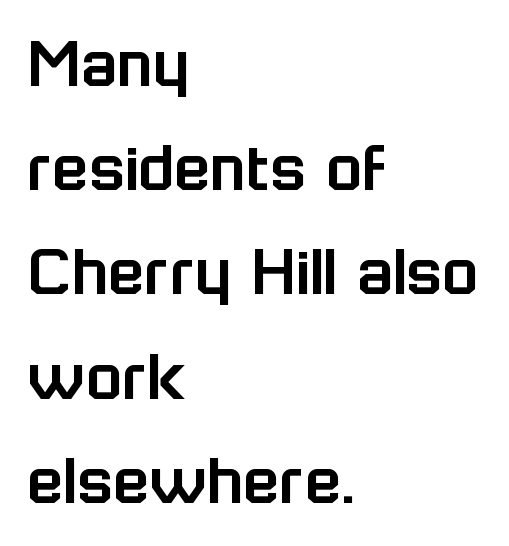
Is this a sans? Yes — the strokes have no serifs. Posture: straight, roman, zero tilt. Caption: multi-line text, flush left, ragged right. Line spacing here is normal.
